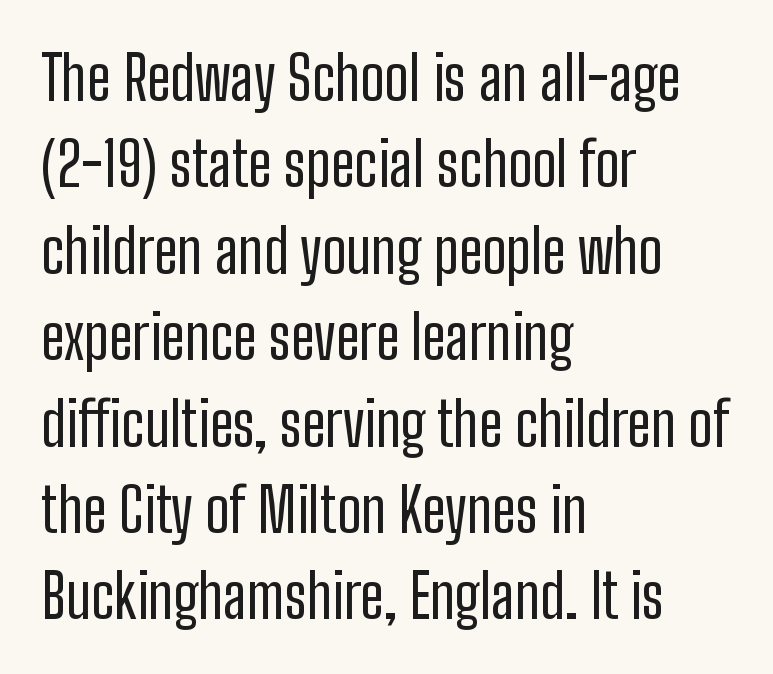
Q: Is the text bold? A: No.
Q: Is the text italic (slanted)? A: No, it is upright.
Q: Is the typeface a serif or a sans-serif typeface? A: Sans-serif.
Q: Is the text underlined? A: No.
Q: How is the paragraph aligned? A: Left-aligned.
Q: Is the spacing between letters normal or unusually wide? A: Normal.
Q: Is the spacing between lines tight, normal or loose? A: Normal.
Q: Width (condensed, normal, or wide)? A: Condensed.
Q: Stroke contrast? A: Low.
Q: x-height? A: Medium.
Q: Monospaced? A: No.
